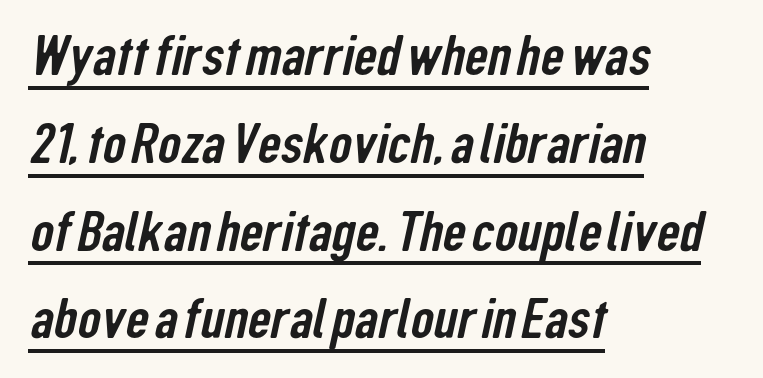
This rendering uses left alignment, leaving the right contour irregular. Like a heading marked for emphasis, these lines bear an underscore. The letters sit at their default tracking, neither squeezed nor spread. The letters carry no serifs — their stems end cleanly without finishing strokes.
